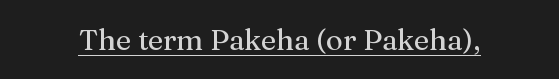
Q: Is the text italic (slanted)? A: No, it is upright.
Q: Is the typeface a serif or a sans-serif typeface? A: Serif.
Q: Is the text underlined? A: Yes.
Q: Is the spacing between letters normal or unusually wide? A: Normal.
Q: Width (condensed, normal, or wide)? A: Normal.
Q: Stroke contrast? A: Medium.
Q: x-height? A: Medium.
Q: Monospaced? A: No.
